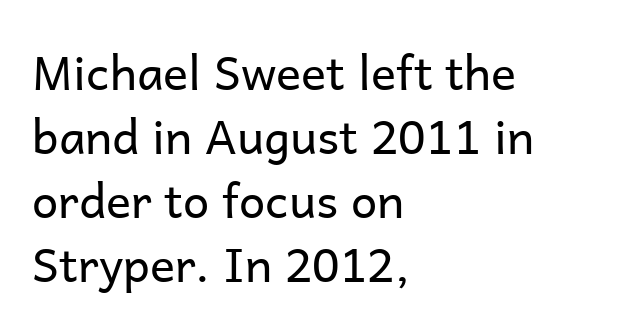
Line beginnings align vertically; line endings do not. Unlike a traditional serif, this face leaves its strokes unadorned. Vertical strokes here are truly vertical. Each letter keeps its own natural width here, so spacing adapts to shape.
